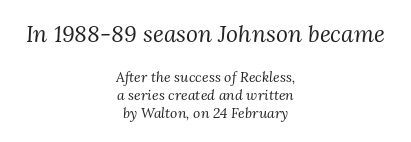
Q: Is the text bold? A: No.
Q: Is the text italic (slanted)? A: Yes, it leans right by about 3 degrees.
Q: Is the text underlined? A: No.
Q: How is the paragraph aligned? A: Centered.
Q: Is the spacing between letters normal or unusually wide? A: Normal.
Q: Is the spacing between lines tight, normal or loose? A: Normal.
Q: Which block of text is set in a larger size, the first (top) or the second (bottom)? A: The first (top) one.
